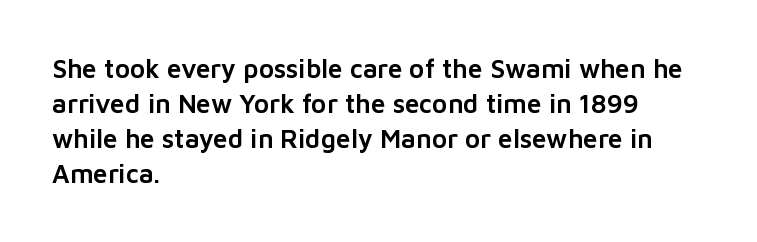
Q: Is the text italic (slanted)? A: No, it is upright.
Q: Is the text underlined? A: No.
Q: How is the paragraph aligned? A: Left-aligned.
Q: Is the spacing between letters normal or unusually wide? A: Normal.
Q: Is the spacing between lines tight, normal or loose? A: Normal.
